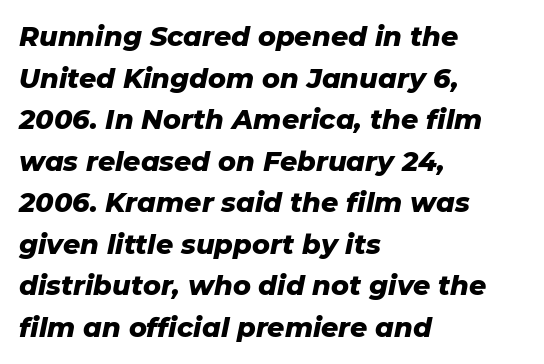
Q: Is the text bold? A: Yes.
Q: Is the text italic (slanted)? A: Yes, it leans right by about 11 degrees.
Q: Is the text underlined? A: No.
Q: How is the paragraph aligned? A: Left-aligned.
Q: Is the spacing between letters normal or unusually wide? A: Normal.
Q: Is the spacing between lines tight, normal or loose? A: Normal.
